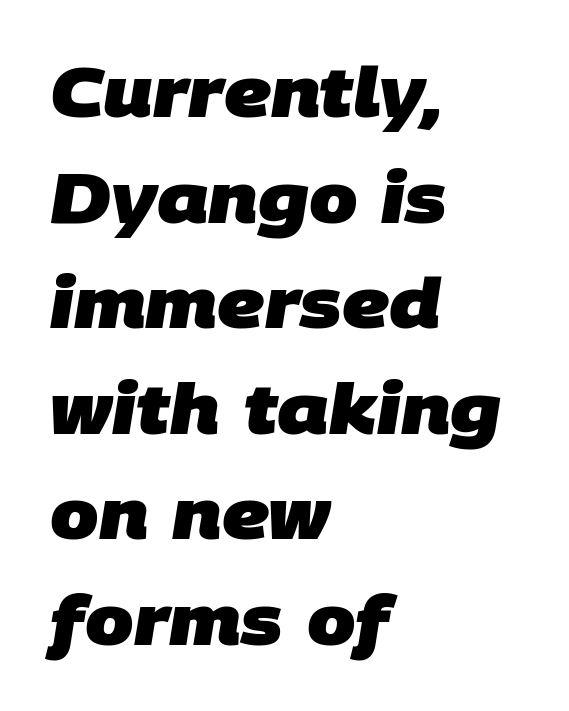
Nope, no serifs anywhere on these letters. Honestly, there is no underline to notice here at all. Does the copy run flush right? No — it runs flush left. Short note: letters normally spaced.
